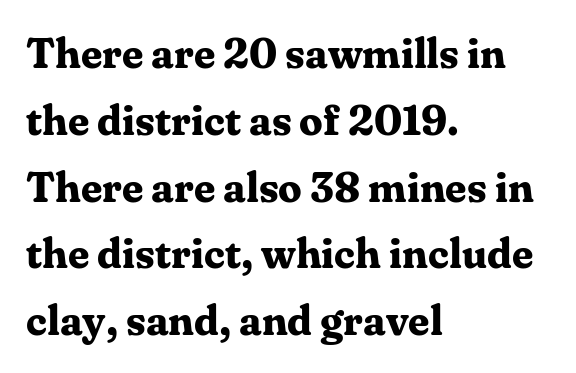
The image shows 42 px bold serif type, upright; set left-aligned, normal line spacing (1.59x), normal letter spacing, not underlined; medium stroke contrast and a medium x-height.
